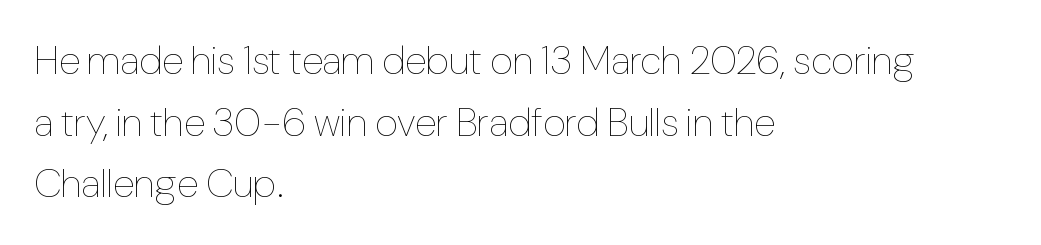
Q: Is the text bold? A: No.
Q: Is the text italic (slanted)? A: No, it is upright.
Q: Is the text underlined? A: No.
Q: How is the paragraph aligned? A: Left-aligned.
Q: Is the spacing between letters normal or unusually wide? A: Normal.
Q: Is the spacing between lines tight, normal or loose? A: Normal.
Q: Width (condensed, normal, or wide)? A: Condensed.
Q: Stroke contrast? A: Low.
Q: x-height? A: Medium.
Q: Monospaced? A: No.
